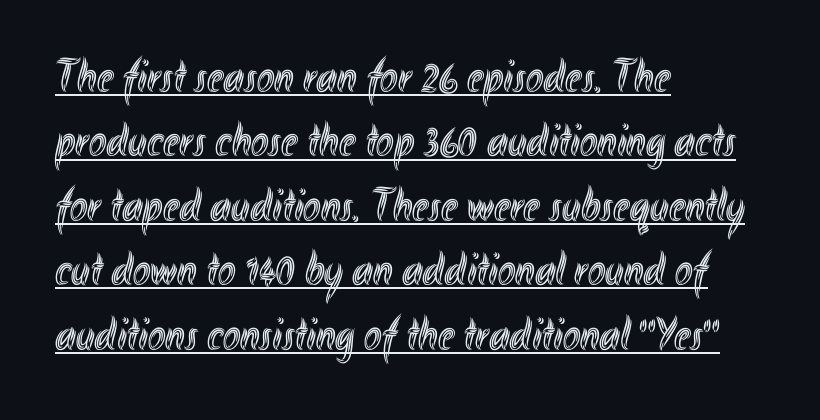
Q: Is the text italic (slanted)? A: Yes.
Q: Is the text underlined? A: Yes.
Q: How is the paragraph aligned? A: Left-aligned.
Q: Is the spacing between letters normal or unusually wide? A: Normal.
Q: Is the spacing between lines tight, normal or loose? A: Normal.
Q: Width (condensed, normal, or wide)? A: Condensed.
Q: x-height? A: Small.
Q: Monospaced? A: No.
